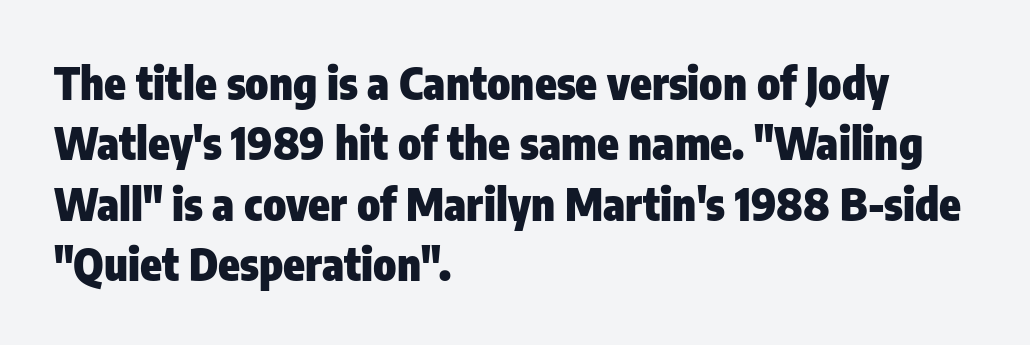
One-word summary of the alignment: left. This sample has the flowing, uneven cadence of proportional lettering. The zone under the glyphs is completely vacant. What stands out about the letter spacing? Nothing — it is the standard amount.
